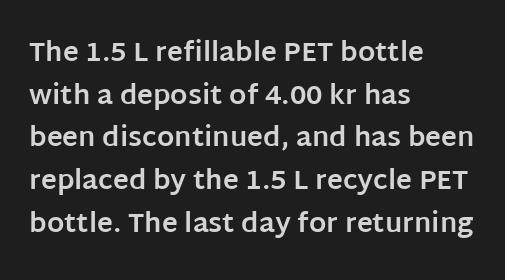
The image shows 27 px bold type, upright; set left-aligned, normal line spacing (1.58x), normal letter spacing, not underlined.
